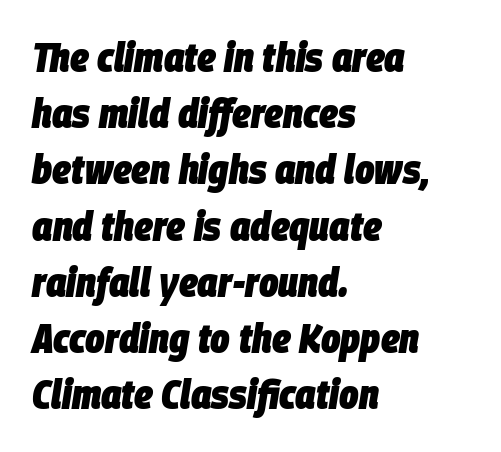
The lines in this sample share a left origin and differ only in where they stop. The tracking reads as untouched default to a designer's eye. Heavy-handed strokes throughout: this text is bold. The axis of the letterforms is tilted away from vertical. If you measured baseline to baseline, you'd find a middling distance. Here the designer chose a conventional face with non-uniform glyph widths.
